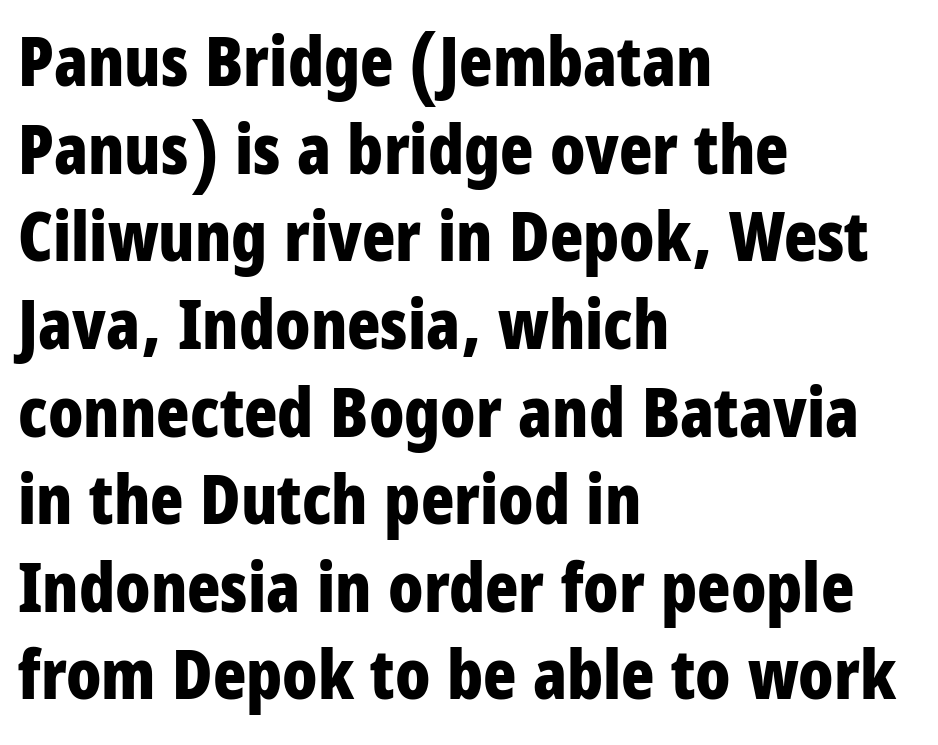
{"serif": "no", "italic": "no", "bold": "yes", "weight": "bold", "width": "condensed", "stroke_contrast": "low", "x_height": "large", "monospaced": "no", "underline": "no", "align": "left", "line_spacing": "normal", "line_spacing_ratio": 1.27, "letter_spacing": "normal", "letter_spacing_em": 0.0, "glyph_px": 69}
